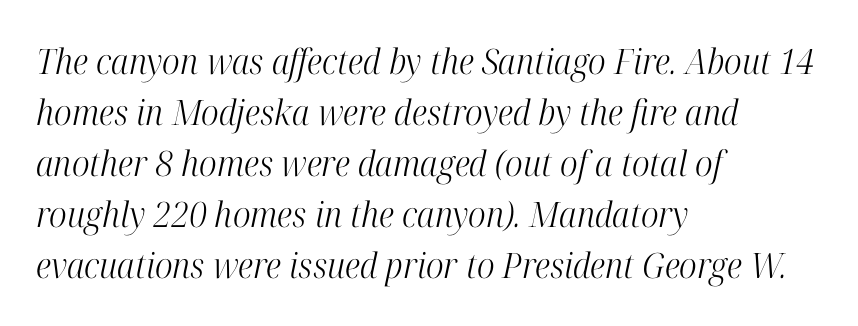
Q: Is the text bold? A: No.
Q: Is the text italic (slanted)? A: Yes, it leans right by about 12 degrees.
Q: Is the typeface a serif or a sans-serif typeface? A: Serif.
Q: Is the text underlined? A: No.
Q: How is the paragraph aligned? A: Left-aligned.
Q: Is the spacing between letters normal or unusually wide? A: Normal.
Q: Is the spacing between lines tight, normal or loose? A: Normal.
Q: Width (condensed, normal, or wide)? A: Condensed.
Q: Stroke contrast? A: High.
Q: x-height? A: Medium.
Q: Monospaced? A: No.
